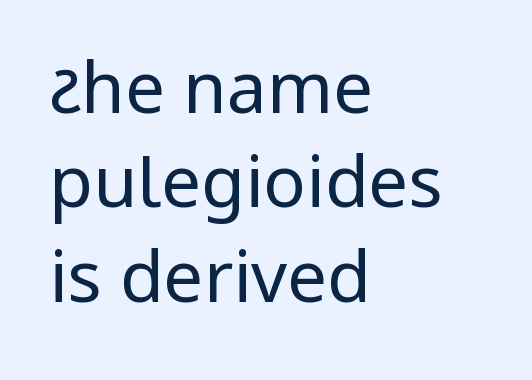
Q: Is the text bold? A: No.
Q: Is the text italic (slanted)? A: No, it is upright.
Q: Is the typeface a serif or a sans-serif typeface? A: Sans-serif.
Q: Is the text underlined? A: No.
Q: How is the paragraph aligned? A: Left-aligned.
Q: Is the spacing between letters normal or unusually wide? A: Normal.
Q: Is the spacing between lines tight, normal or loose? A: Normal.
Q: Width (condensed, normal, or wide)? A: Normal.
Q: Stroke contrast? A: Low.
Q: x-height? A: Medium.
Q: Monospaced? A: No.
